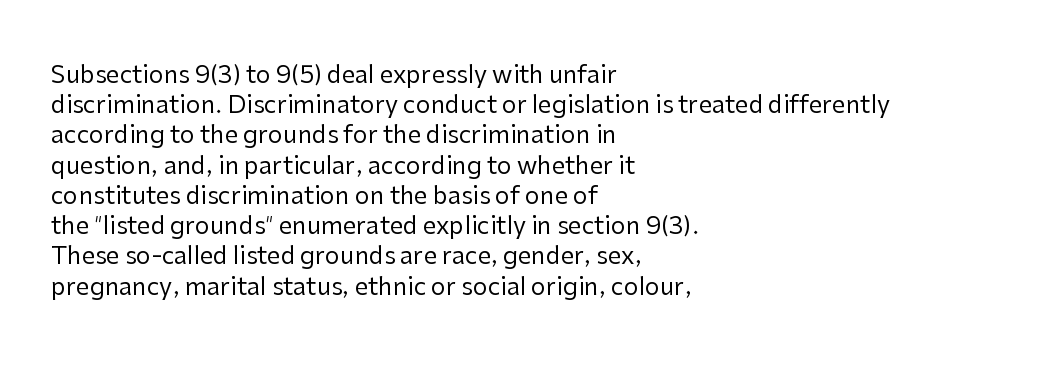
{"italic": "no", "bold": "no", "underline": "no", "align": "left", "line_spacing": "normal", "line_spacing_ratio": 1.26, "letter_spacing": "normal", "letter_spacing_em": 0.0, "glyph_px": 24}
